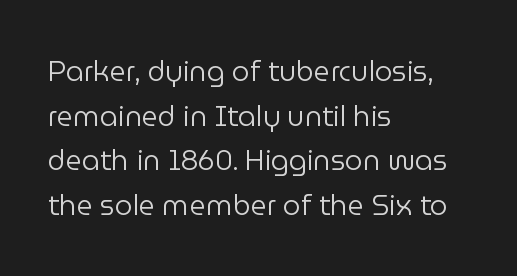
{"serif": "no", "italic": "no", "bold": "no", "weight": "regular", "width": "normal", "stroke_contrast": "low", "x_height": "medium", "monospaced": "no", "underline": "no", "align": "left", "line_spacing": "normal", "line_spacing_ratio": 1.59, "letter_spacing": "normal", "letter_spacing_em": 0.0, "glyph_px": 28}
